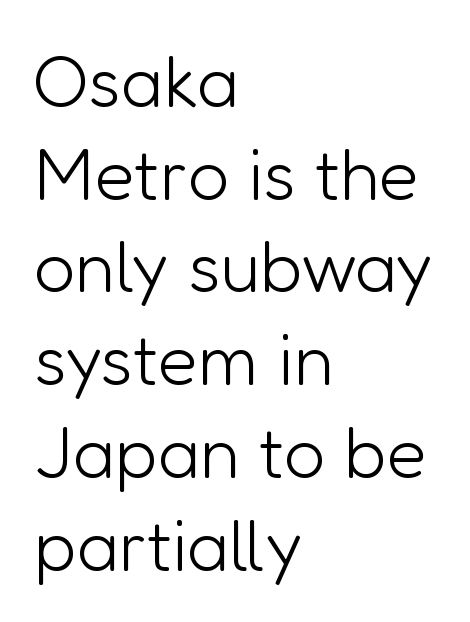
{"serif": "no", "italic": "no", "bold": "no", "weight": "light", "width": "normal", "stroke_contrast": "low", "x_height": "medium", "monospaced": "no", "underline": "no", "align": "left", "line_spacing": "normal", "line_spacing_ratio": 1.27, "letter_spacing": "normal", "letter_spacing_em": 0.0, "glyph_px": 73}
